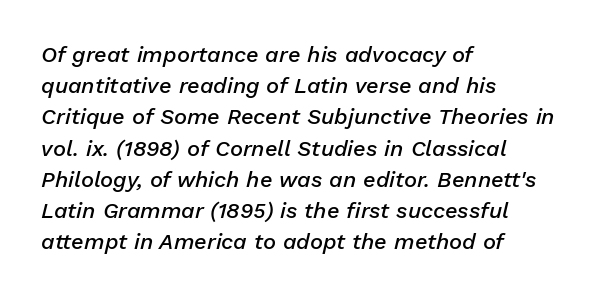
The words here are not underlined. The rendering keeps characters at their native spacing. The specimen reads as italic at a glance. Is there much room between lines? A standard amount, neither cramped nor airy.
